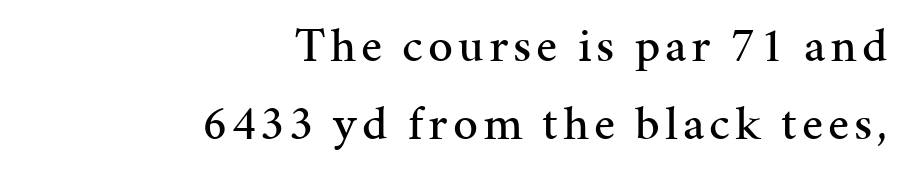
Typographically, this falls in the serif category. In terms of leading, this rendering sits right in the middle. In CSS terms this would be text-align: right. The passage shown is not underscored anywhere. The typography opts for an upright posture over an oblique one. These lines are rendered in a variable-pitch font.
